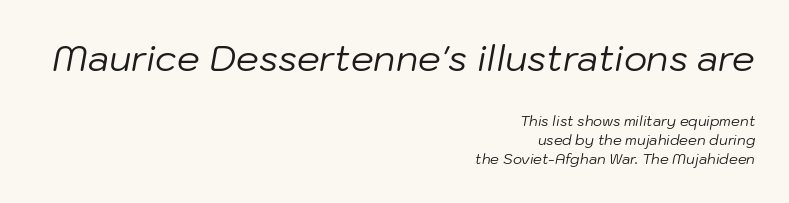
Type without underlining. The font sits on the lighter half of the weight spectrum, regular included. Does the lettering tilt? It does — this is italic. The lines are quadded right.
